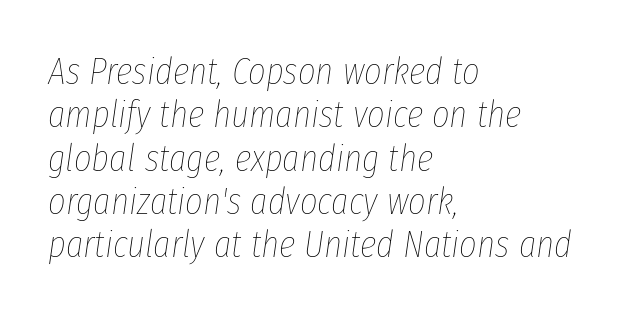
Vertically, the passage feels compressed, each row crowding the next. Stroke thickness stays within the range of a standard reading face or lighter. Descenders are the only things crossing below the line. The whole block is typeset with a tilt. Proportional: the letters do not fall into vertical columns. The rag falls on the right side of this text block.
